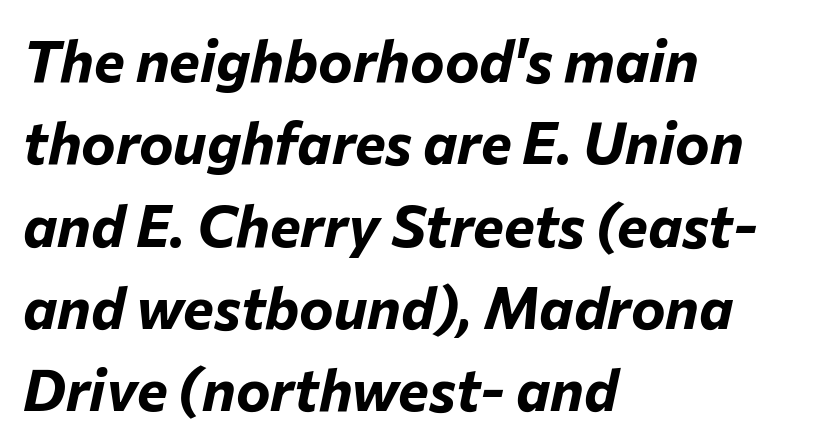
Glance below the letters and you will spot only blank space. Emphasis by weight is at full strength: bold. The rendering uses natural spacing where letterforms have individual widths. Compared with a centered layout, this one pins lines to the left instead. Each new line begins a customary step beneath the previous one. Italic: yes, the glyphs are oblique.
